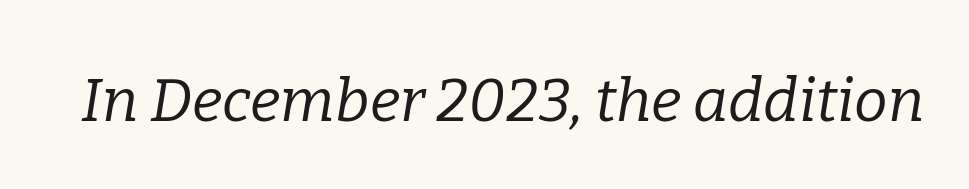
The image shows 60 px regular-weight serif type, italic (leaning right); set normal letter spacing, not underlined; low stroke contrast and a medium x-height.
